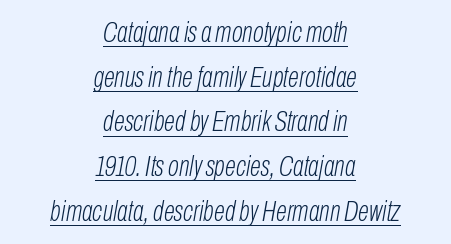
{"italic": "yes", "lean": "right", "slant_degrees": 10, "bold": "no", "weight": "light", "width": "condensed", "stroke_contrast": "low", "x_height": "medium", "monospaced": "no", "underline": "yes", "align": "center", "line_spacing": "normal", "line_spacing_ratio": 1.54, "letter_spacing": "normal", "letter_spacing_em": 0.0, "glyph_px": 29}
